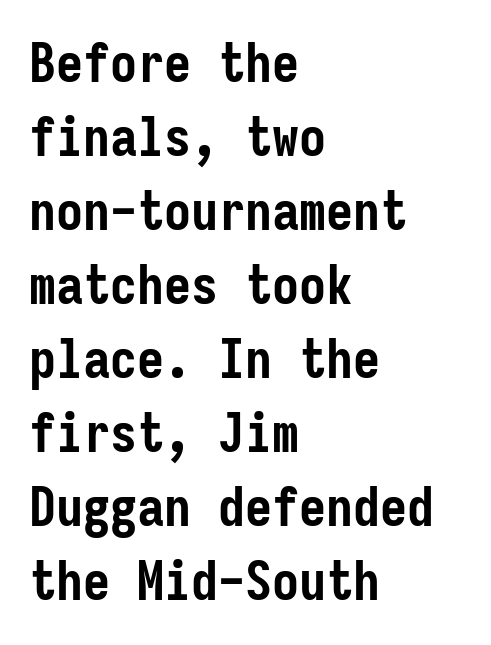
The image shows 54 px semibold, condensed sans-serif type, upright, monospaced; set left-aligned, normal line spacing (1.37x), normal letter spacing, not underlined; low stroke contrast and a medium x-height.
